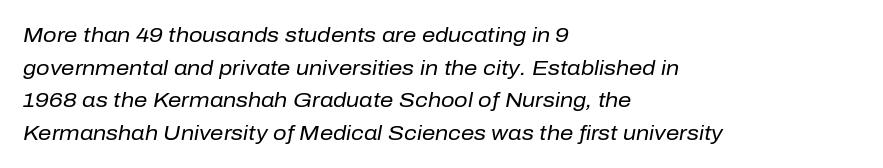
Q: Is the text bold? A: No.
Q: Is the text italic (slanted)? A: Yes, it leans right by about 10 degrees.
Q: Is the text underlined? A: No.
Q: How is the paragraph aligned? A: Left-aligned.
Q: Is the spacing between letters normal or unusually wide? A: Normal.
Q: Is the spacing between lines tight, normal or loose? A: Normal.
